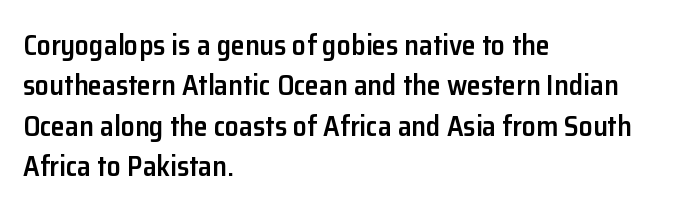
Each letter keeps its own natural width here, so spacing adapts to shape. No italicization has been applied; the sample stays upright. Each new line begins a customary step beneath the previous one. Rule under the text: the space is simply empty. Caption: standard tracking, unaltered.
